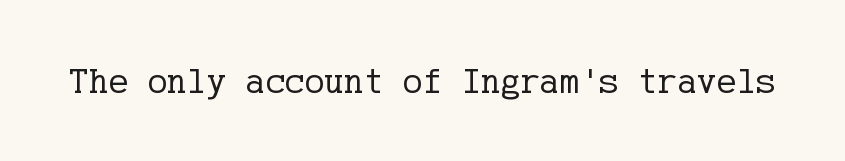
Q: Is the text bold? A: No.
Q: Is the text italic (slanted)? A: No, it is upright.
Q: Is the typeface a serif or a sans-serif typeface? A: Serif.
Q: Is the text underlined? A: No.
Q: Is the spacing between letters normal or unusually wide? A: Normal.
Q: Width (condensed, normal, or wide)? A: Normal.
Q: Stroke contrast? A: Low.
Q: x-height? A: Medium.
